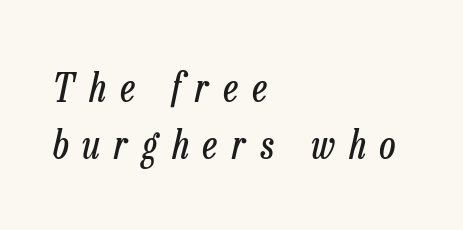
The image shows 39 px regular-weight, condensed type, italic (leaning right); set left-aligned, normal line spacing (1.47x), unusually wide letter spacing (+0.37 em), not underlined; low stroke contrast and a medium x-height.
